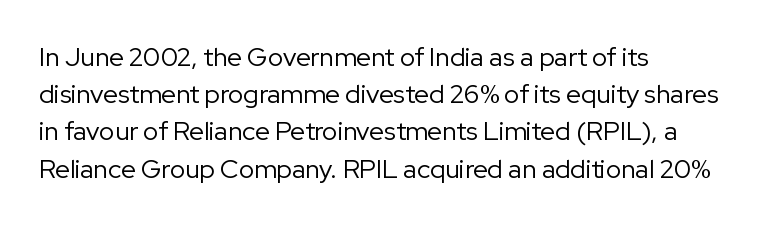
{"italic": "no", "bold": "no", "underline": "no", "align": "left", "line_spacing": "normal", "line_spacing_ratio": 1.43, "letter_spacing": "normal", "letter_spacing_em": 0.0, "glyph_px": 26}
